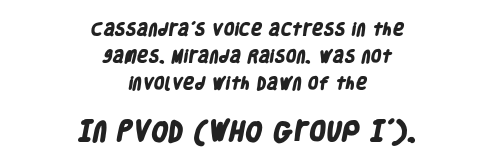
You get the small type first, then a jump to larger type. A clean baseline with only descenders dipping below it. The lines are spread far apart with generous leading. The letters sit at their default tracking, neither squeezed nor spread.
